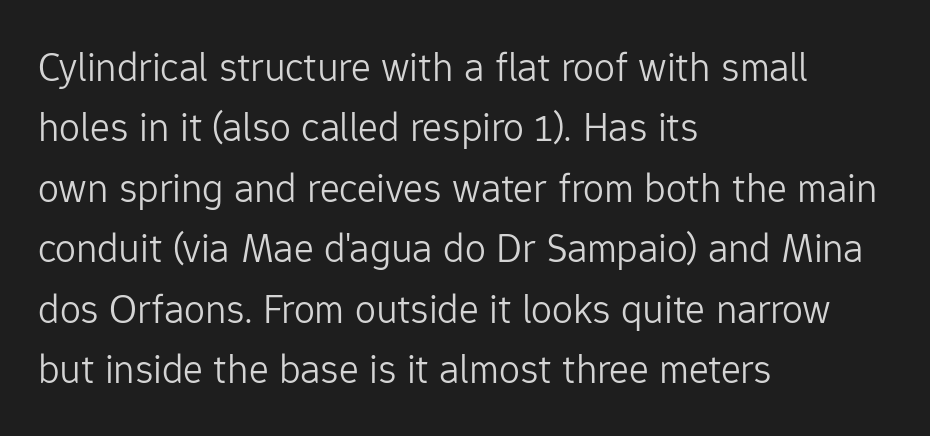
Q: Is the text bold? A: No.
Q: Is the text italic (slanted)? A: No, it is upright.
Q: Is the typeface a serif or a sans-serif typeface? A: Sans-serif.
Q: Is the text underlined? A: No.
Q: How is the paragraph aligned? A: Left-aligned.
Q: Is the spacing between letters normal or unusually wide? A: Normal.
Q: Is the spacing between lines tight, normal or loose? A: Normal.
Q: Width (condensed, normal, or wide)? A: Normal.
Q: Stroke contrast? A: Low.
Q: x-height? A: Medium.
Q: Monospaced? A: No.
